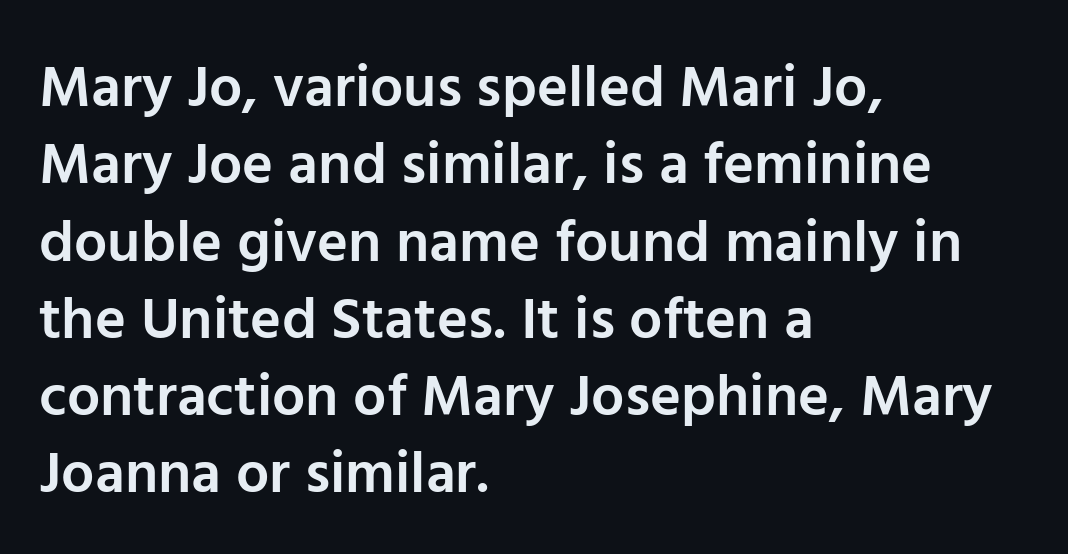
Do the characters align in a grid? No, the font is proportional. Is there much room between lines? A standard amount, neither cramped nor airy. There is no visible air inserted between adjacent glyphs. Firm but not heavy-handed strokes: this text is semibold.
